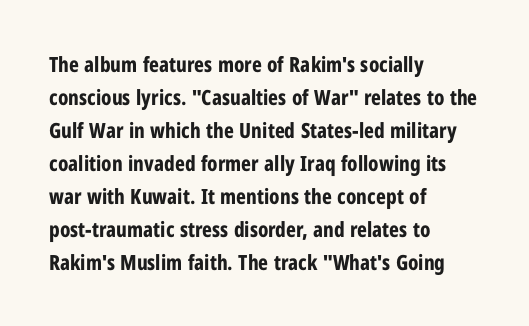
Q: Is the text bold? A: Yes.
Q: Is the text italic (slanted)? A: No, it is upright.
Q: Is the text underlined? A: No.
Q: How is the paragraph aligned? A: Left-aligned.
Q: Is the spacing between letters normal or unusually wide? A: Normal.
Q: Is the spacing between lines tight, normal or loose? A: Normal.
